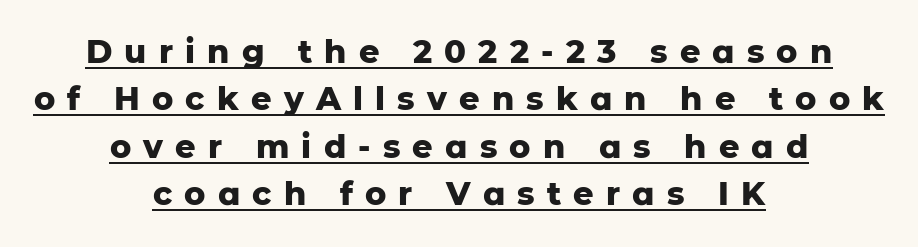
{"serif": "no", "italic": "no", "bold": "yes", "weight": "heavy", "width": "normal", "stroke_contrast": "low", "x_height": "medium", "monospaced": "no", "underline": "yes", "align": "center", "line_spacing": "normal", "line_spacing_ratio": 1.48, "letter_spacing": "wide", "letter_spacing_em": 0.38, "glyph_px": 32}
